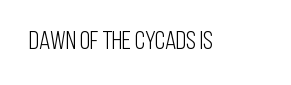
{"italic": "no", "bold": "no", "underline": "no", "letter_spacing": "normal", "letter_spacing_em": 0.0, "glyph_px": 26}
